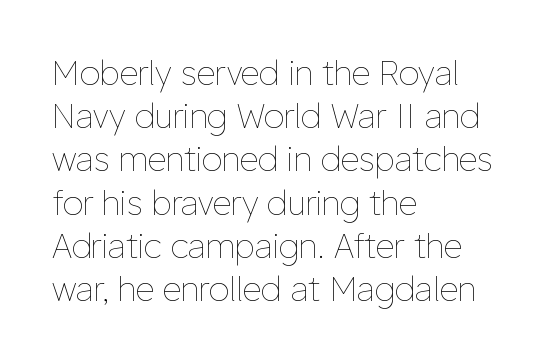
{"italic": "no", "bold": "no", "weight": "thin", "width": "normal", "stroke_contrast": "low", "x_height": "medium", "monospaced": "no", "underline": "no", "align": "left", "line_spacing": "normal", "line_spacing_ratio": 1.31, "letter_spacing": "normal", "letter_spacing_em": 0.0, "glyph_px": 33}
